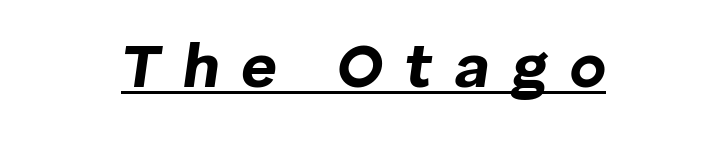
The face used here is proportionally spaced, like ordinary book or web type. An italicized treatment has been applied to the whole sample. Each glyph is drawn with heavy, bold strokes. The words here are underlined. Short note: letters widely spaced. Visually the block forms a symmetrical silhouette, jagged on both flanks.
